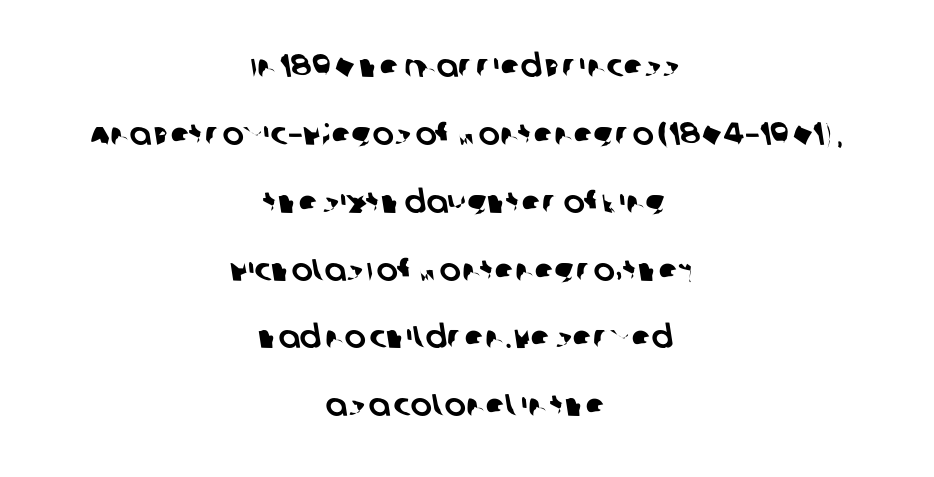
{"serif": "no", "width": "normal", "stroke_contrast": "low", "x_height": "large", "monospaced": "no", "underline": "no", "align": "center", "line_spacing": "loose", "line_spacing_ratio": 2.12, "letter_spacing": "normal", "letter_spacing_em": 0.0, "glyph_px": 32}
